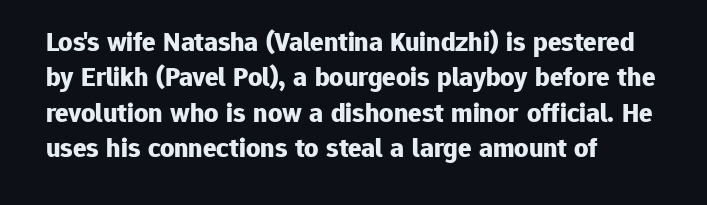
{"serif": "no", "italic": "no", "bold": "yes", "weight": "bold", "width": "normal", "stroke_contrast": "low", "x_height": "medium", "monospaced": "no", "underline": "no", "align": "left", "line_spacing": "normal", "line_spacing_ratio": 1.26, "letter_spacing": "normal", "letter_spacing_em": 0.0, "glyph_px": 28}
